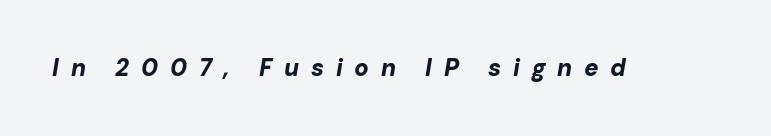
{"italic": "yes", "lean": "right", "slant_degrees": 10, "bold": "yes", "underline": "no", "letter_spacing": "wide", "letter_spacing_em": 0.49, "glyph_px": 24}
